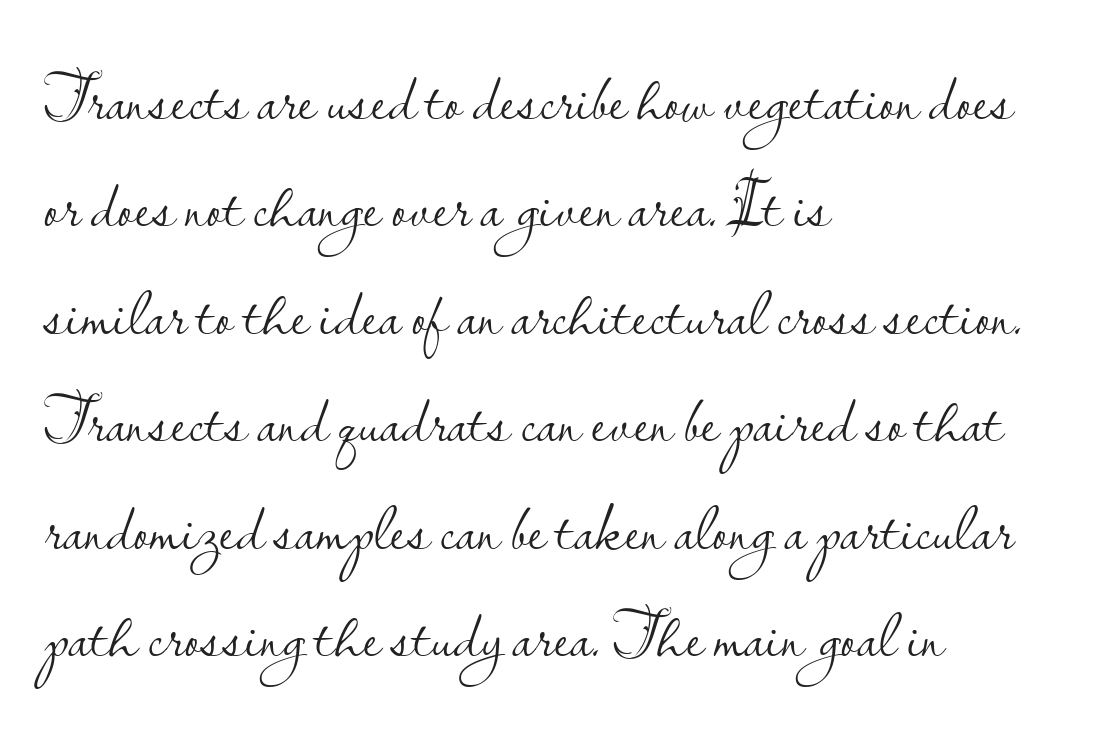
The block of text has a typical density, with ordinary space between rows. A clean baseline with only descenders dipping below it. Stroke mass is kept to a normal reading level or below. Letterform terminals end flat and unadorned throughout the passage.
